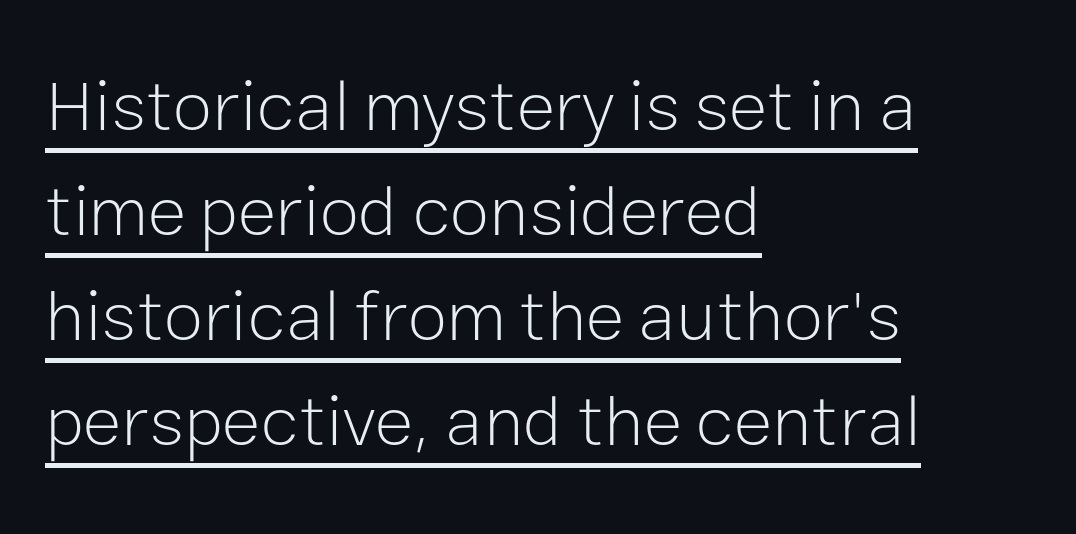
{"serif": "no", "italic": "no", "bold": "no", "weight": "light", "width": "normal", "stroke_contrast": "low", "x_height": "medium", "monospaced": "no", "underline": "yes", "align": "left", "line_spacing": "normal", "line_spacing_ratio": 1.46, "letter_spacing": "normal", "letter_spacing_em": 0.0, "glyph_px": 72}
